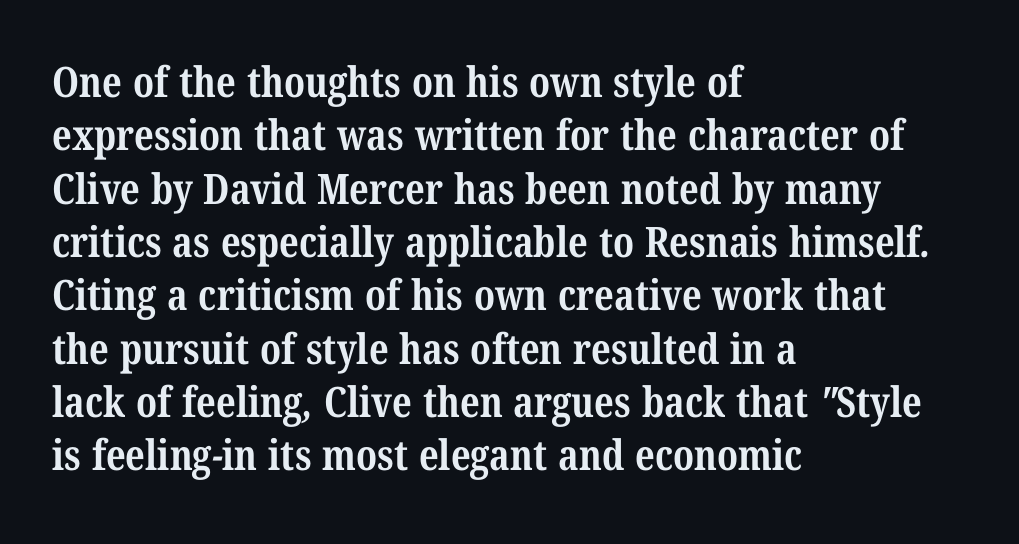
{"serif": "yes", "bold": "yes", "weight": "bold", "width": "condensed", "stroke_contrast": "medium", "x_height": "medium", "monospaced": "no", "underline": "no", "align": "left", "line_spacing": "normal", "line_spacing_ratio": 1.27, "letter_spacing": "normal", "letter_spacing_em": 0.0, "glyph_px": 42}
